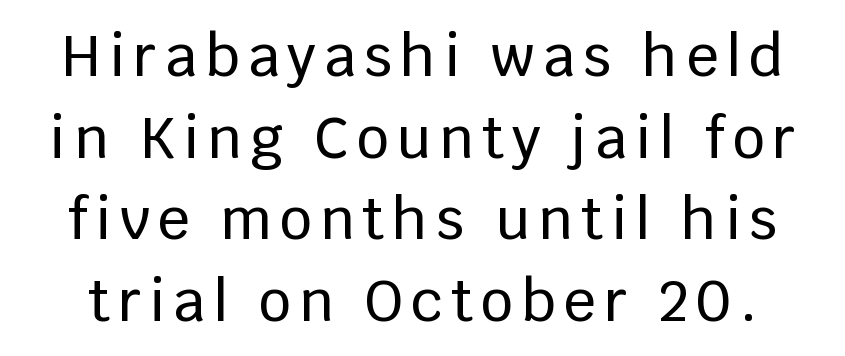
Posture: vertical. Compared with typical paragraphs, the rows here are spaced about the same. The characters display no serif detailing; their extremities are plain. Descender tails drop into unmarked territory. Each letter keeps its own natural width here, so spacing adapts to shape.
